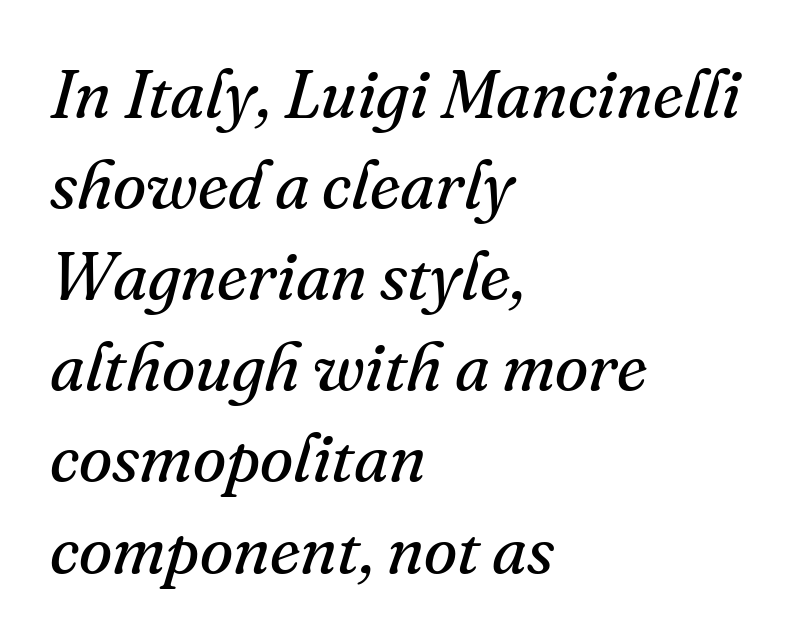
The image shows 68 px regular-weight serif type, italic (leaning right); set left-aligned, normal line spacing (1.34x), normal letter spacing, not underlined; medium stroke contrast and a small x-height.
